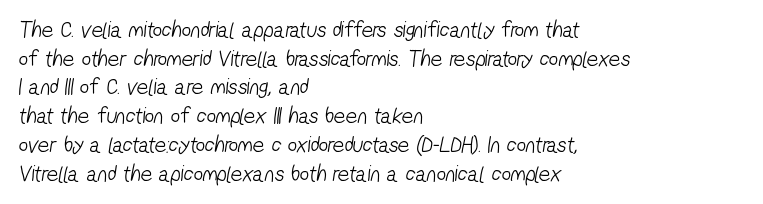
Is the stroke heavy? The answer is a plain regular-or-lighter. The lines in this sample share a left origin and differ only in where they stop. Is there much room between lines? A standard amount, neither cramped nor airy. Compared with typical body copy, the letter spacing here is the same.
